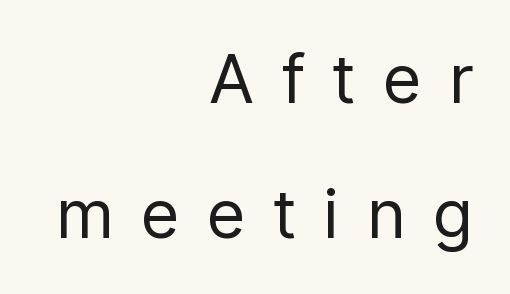
Q: Is the text bold? A: No.
Q: Is the text italic (slanted)? A: No, it is upright.
Q: Is the typeface a serif or a sans-serif typeface? A: Sans-serif.
Q: Is the text underlined? A: No.
Q: How is the paragraph aligned? A: Right-aligned.
Q: Is the spacing between letters normal or unusually wide? A: Unusually wide.
Q: Is the spacing between lines tight, normal or loose? A: Loose.
Q: Width (condensed, normal, or wide)? A: Condensed.
Q: Stroke contrast? A: Low.
Q: x-height? A: Medium.
Q: Monospaced? A: No.
